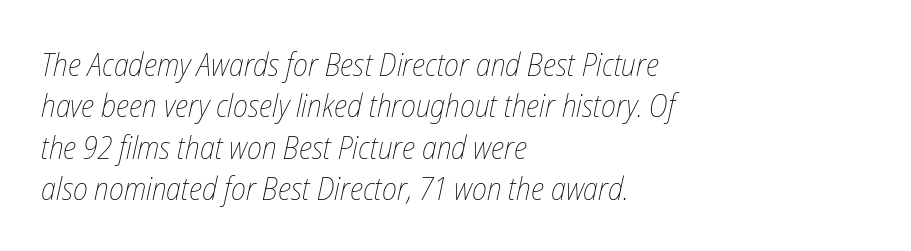
Anything drawn beneath the words? Only blank space. Rows of type keep a routine distance in the vertical direction. Teacher's note: observe the even left margin — that is flush-left alignment. Spacing verdict: proportional, widths tailored to each character.
